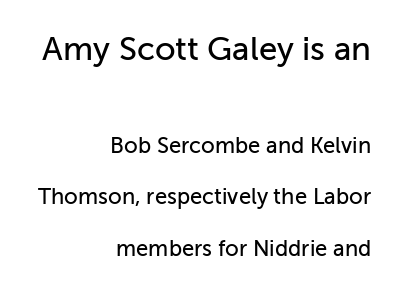
Every row of glyphs terminates at an identical x-position on the right. A typesetter would label this face a sans. The lettering stays uniformly vertical, giving the passage a roman look. Leading is clearly above the norm, producing a sparse column. Tracking value appears to be zero — textbook default spacing.
